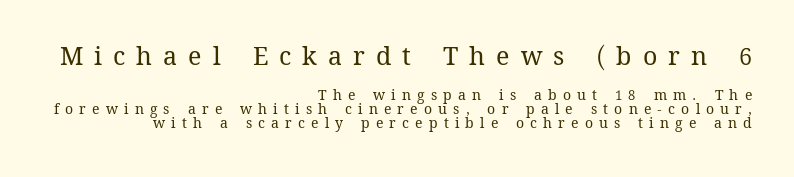
When letters stand straight like this, we call the style roman or upright. Underline: absent. Ink coverage per letter is moderate at most. What's the leading like? Squeezed, with rows nearly overlapping. Note: larger setting up top, smaller setting below.
